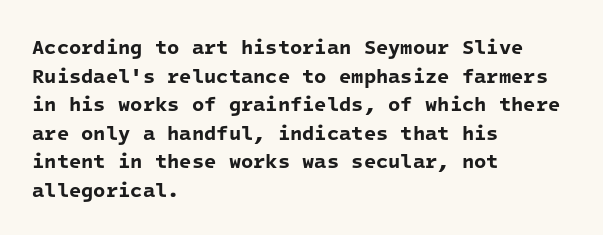
The lines sit at an ordinary, default distance from one another. These lines keep a tight, regular rhythm from letter to letter. How heavy is the stroke? Heavy — this is a bold. Clear beneath every line of the passage. Compared with a centered layout, this one pins lines to the left instead.
